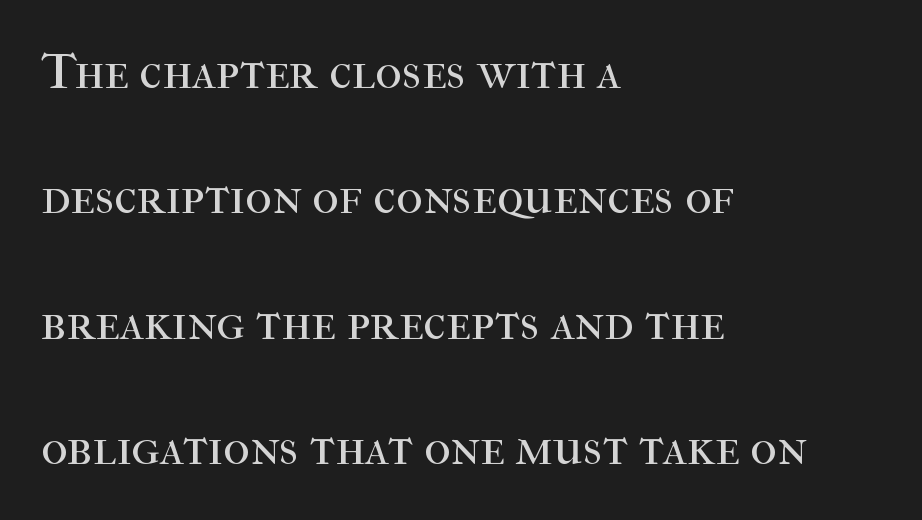
Old-style or modern, the face here clearly has serifs. Letters have the restrained weight of plain body copy at most. The passage is arranged the way most books set body copy — flush left. Widely set lines give the paragraph a tall, airy silhouette. Posture: straight, roman, zero tilt.
